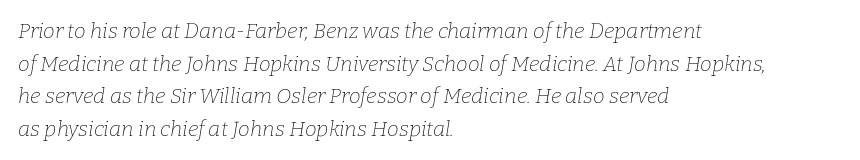
Q: Is the text bold? A: No.
Q: Is the text italic (slanted)? A: Yes, it leans right by about 9 degrees.
Q: Is the text underlined? A: No.
Q: How is the paragraph aligned? A: Left-aligned.
Q: Is the spacing between letters normal or unusually wide? A: Normal.
Q: Is the spacing between lines tight, normal or loose? A: Normal.
